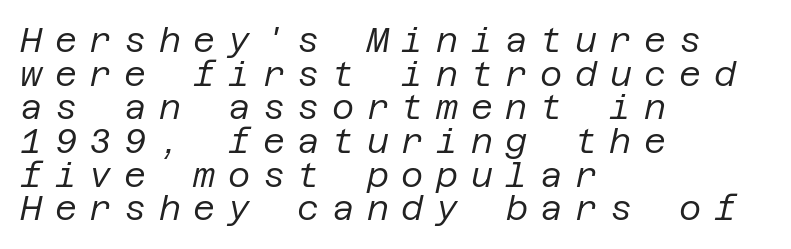
A clean baseline with only descenders dipping below it. Quick note: interline space is minimal. This sample is left-justified, so line endings fall wherever the words run out. In terms of letterspacing, this is a distinctly airy, spread setting.
